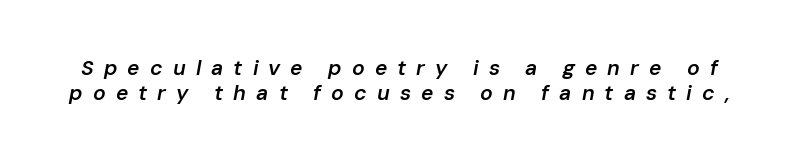
The image shows 21 px text type, italic (leaning right); set line spacing 1.21x, unusually wide letter spacing (+0.48 em), not underlined.
